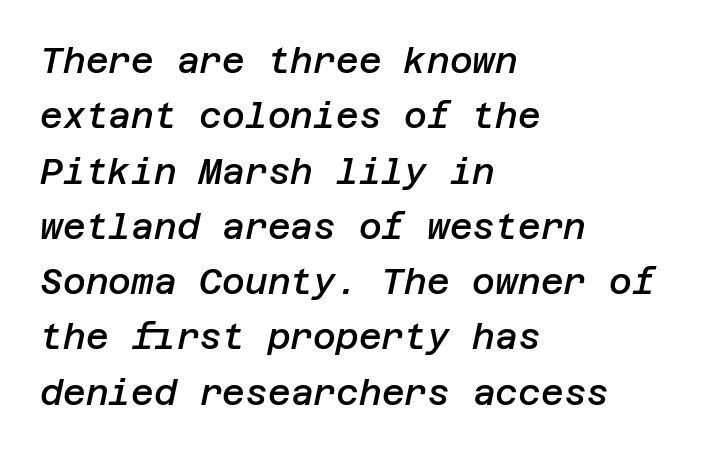
Q: Is the text bold? A: Semi-bold.
Q: Is the text italic (slanted)? A: Yes, it leans right by about 12 degrees.
Q: Is the text underlined? A: No.
Q: How is the paragraph aligned? A: Left-aligned.
Q: Is the spacing between letters normal or unusually wide? A: Normal.
Q: Is the spacing between lines tight, normal or loose? A: Normal.
Q: Width (condensed, normal, or wide)? A: Normal.
Q: Stroke contrast? A: Low.
Q: x-height? A: Large.
